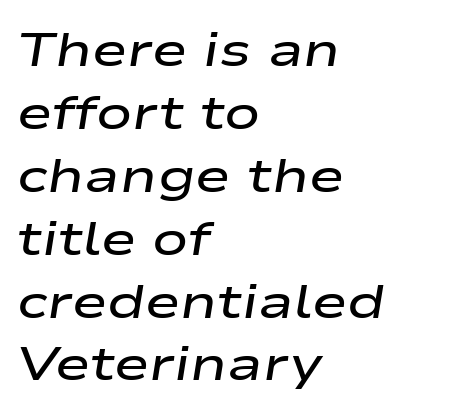
The image shows 48 px semibold, wide type, italic (leaning right); set left-aligned, normal line spacing (1.31x), normal letter spacing, not underlined; low stroke contrast and a medium x-height.
